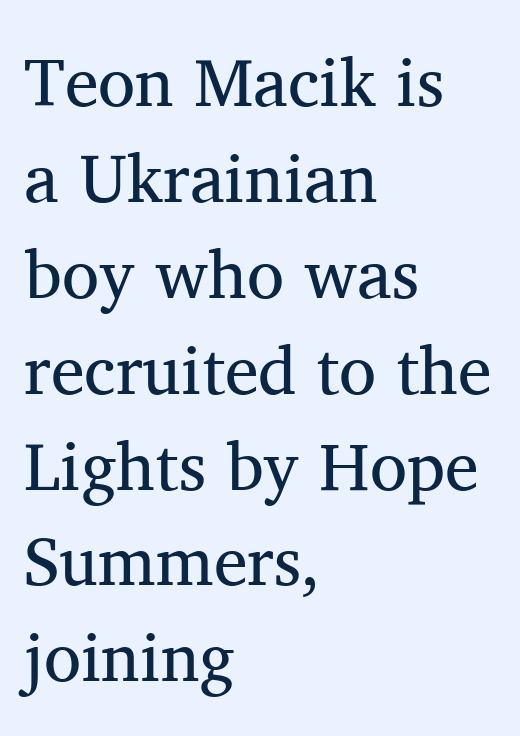
{"serif": "yes", "italic": "no", "bold": "no", "weight": "regular", "width": "normal", "stroke_contrast": "medium", "x_height": "medium", "monospaced": "no", "underline": "no", "align": "left", "line_spacing": "normal", "line_spacing_ratio": 1.41, "letter_spacing": "normal", "letter_spacing_em": 0.0, "glyph_px": 68}
